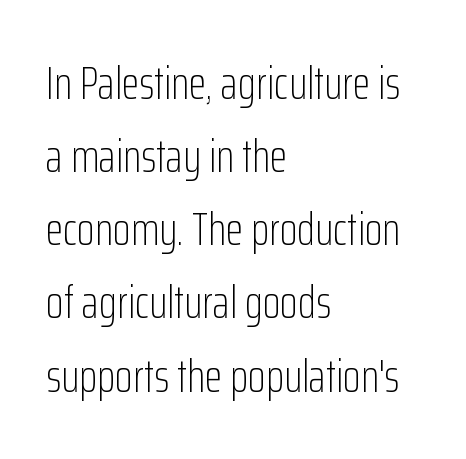
The image shows 46 px light, condensed sans-serif type, upright; set left-aligned, normal line spacing (1.59x), normal letter spacing, not underlined; low stroke contrast and a medium x-height.
